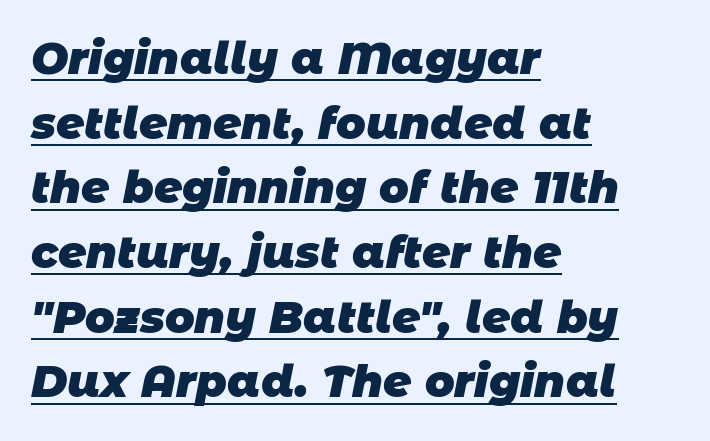
The image shows 44 px heavy sans-serif type; set left-aligned, normal line spacing (1.47x), normal letter spacing, underlined; low stroke contrast and a large x-height.
